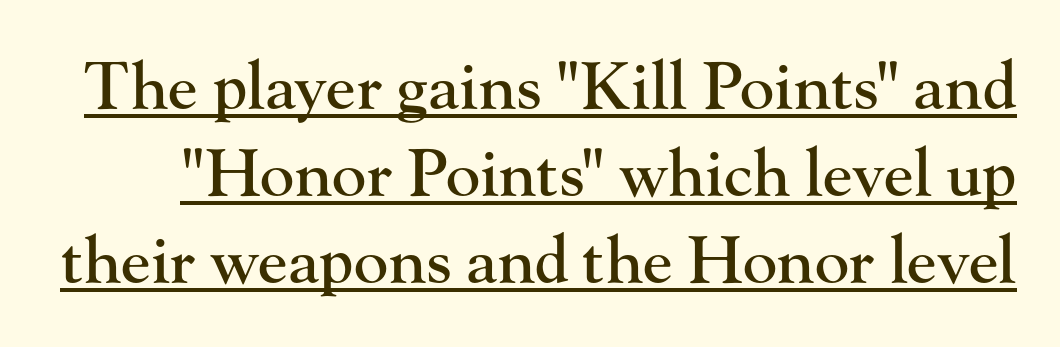
The image shows 65 px serif type, upright; set normal line spacing (1.34x), normal letter spacing, underlined; high stroke contrast and a small x-height.
